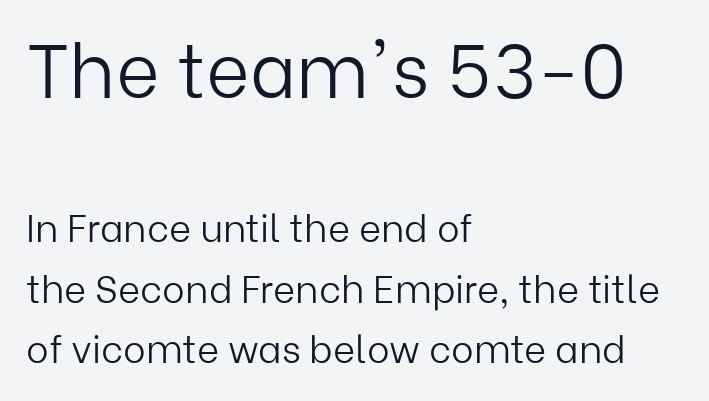
{"serif": "no", "italic": "no", "bold": "no", "weight": "light", "width": "normal", "stroke_contrast": "low", "x_height": "medium", "monospaced": "no", "underline": "no", "align": "left", "line_spacing": "normal", "line_spacing_ratio": 1.59, "letter_spacing": "normal", "letter_spacing_em": 0.0, "larger_block": "first", "size_ratio": 1.97, "glyph_px": 75}
